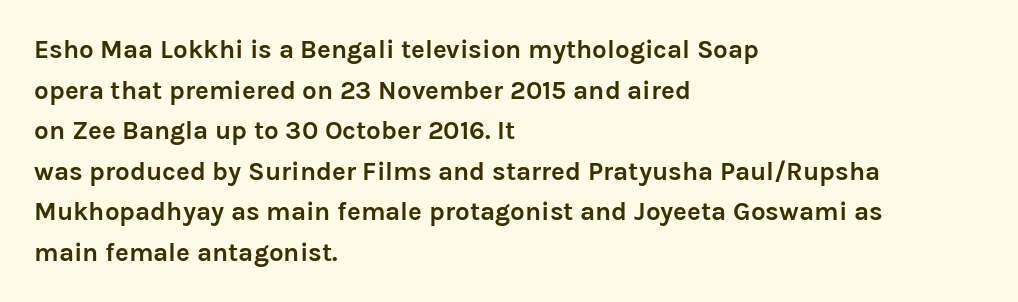
{"italic": "no", "bold": "yes", "underline": "no", "align": "left", "line_spacing": "normal", "line_spacing_ratio": 1.56, "letter_spacing": "normal", "letter_spacing_em": 0.0, "glyph_px": 26}
